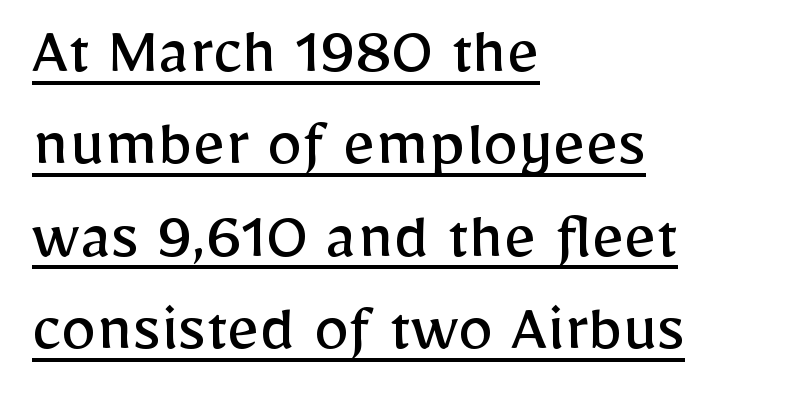
The image shows 71 px regular-weight sans-serif type, upright; set left-aligned, normal line spacing (1.3x), normal letter spacing, underlined; low stroke contrast and a medium x-height.
